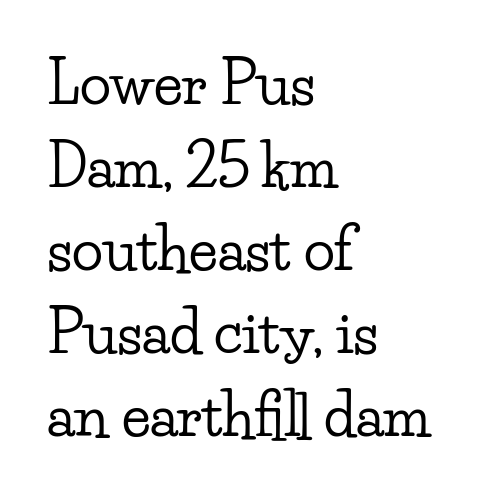
The image shows 58 px wide serif type, upright; set left-aligned, normal line spacing (1.43x), normal letter spacing, not underlined; low stroke contrast and a small x-height.
